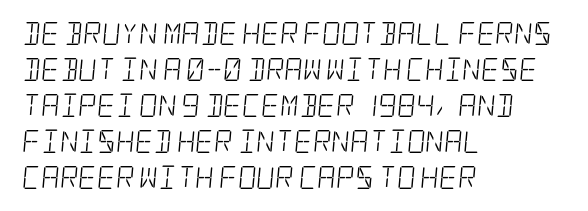
Q: Is the text bold? A: No.
Q: Is the text underlined? A: No.
Q: How is the paragraph aligned? A: Left-aligned.
Q: Is the spacing between letters normal or unusually wide? A: Normal.
Q: Is the spacing between lines tight, normal or loose? A: Normal.
